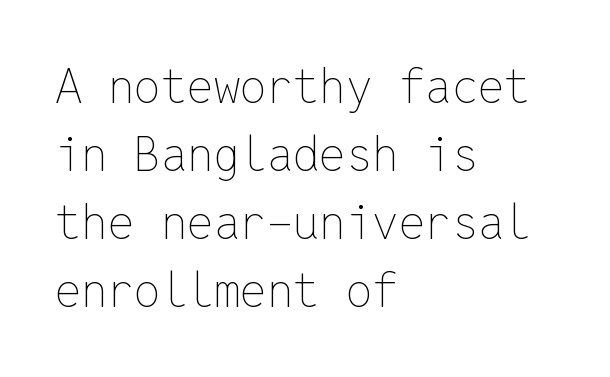
Q: Is the text bold? A: No.
Q: Is the text italic (slanted)? A: No, it is upright.
Q: Is the text underlined? A: No.
Q: How is the paragraph aligned? A: Left-aligned.
Q: Is the spacing between letters normal or unusually wide? A: Normal.
Q: Is the spacing between lines tight, normal or loose? A: Normal.
Q: Width (condensed, normal, or wide)? A: Normal.
Q: Stroke contrast? A: Low.
Q: x-height? A: Medium.
Q: Monospaced? A: Yes.
